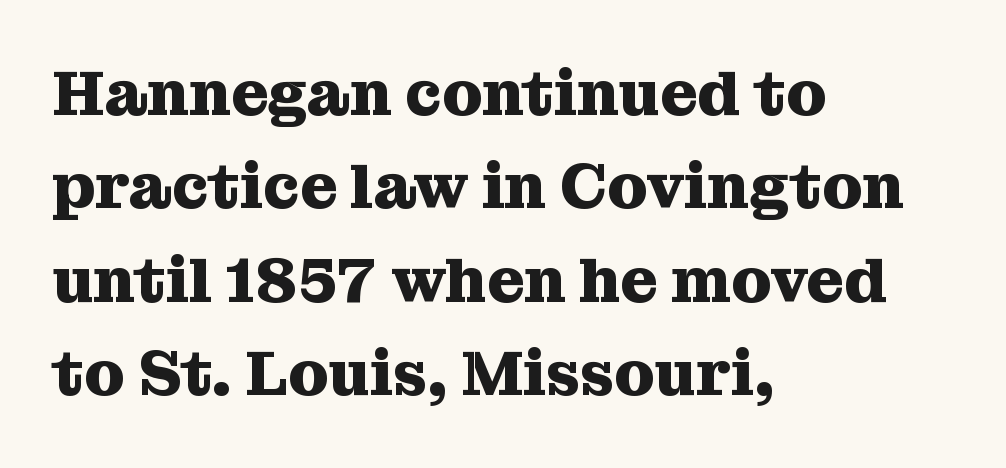
Q: Is the text bold? A: Yes.
Q: Is the text italic (slanted)? A: No, it is upright.
Q: Is the typeface a serif or a sans-serif typeface? A: Serif.
Q: Is the text underlined? A: No.
Q: How is the paragraph aligned? A: Left-aligned.
Q: Is the spacing between letters normal or unusually wide? A: Normal.
Q: Is the spacing between lines tight, normal or loose? A: Normal.
Q: Width (condensed, normal, or wide)? A: Normal.
Q: Stroke contrast? A: Medium.
Q: x-height? A: Medium.
Q: Monospaced? A: No.
